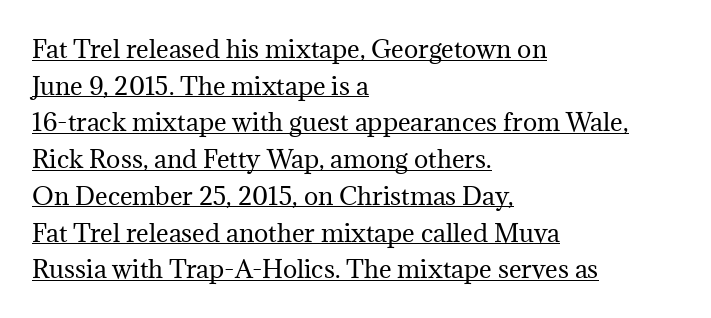
Somebody hit Ctrl+U on this one — the words are underlined. Characters remain perfectly vertical along every line. Reading down the block, your eye returns to a fixed left position each line. The letters sit at their default tracking, neither squeezed nor spread. Summary of vertical rhythm: regular, with standard interline spacing. Stroke mass is kept to a normal reading level or below.
